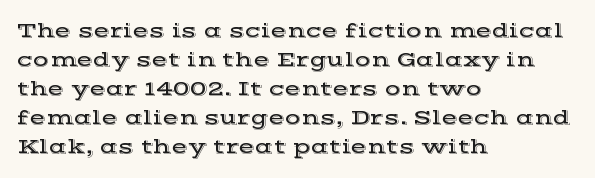
Does the leading feel generous? No, just average. Nobody touched the tracking dial on this one. This is the regular roman posture of the typeface. Visually the block forms a straight wall on the left and a jagged coastline on the right.
